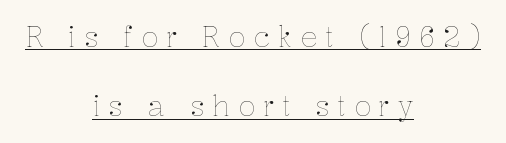
Q: Is the text bold? A: No.
Q: Is the text italic (slanted)? A: No, it is upright.
Q: Is the text underlined? A: Yes.
Q: How is the paragraph aligned? A: Centered.
Q: Is the spacing between letters normal or unusually wide? A: Unusually wide.
Q: Is the spacing between lines tight, normal or loose? A: Loose.
Q: Width (condensed, normal, or wide)? A: Normal.
Q: Stroke contrast? A: Low.
Q: x-height? A: Medium.
Q: Monospaced? A: No.
